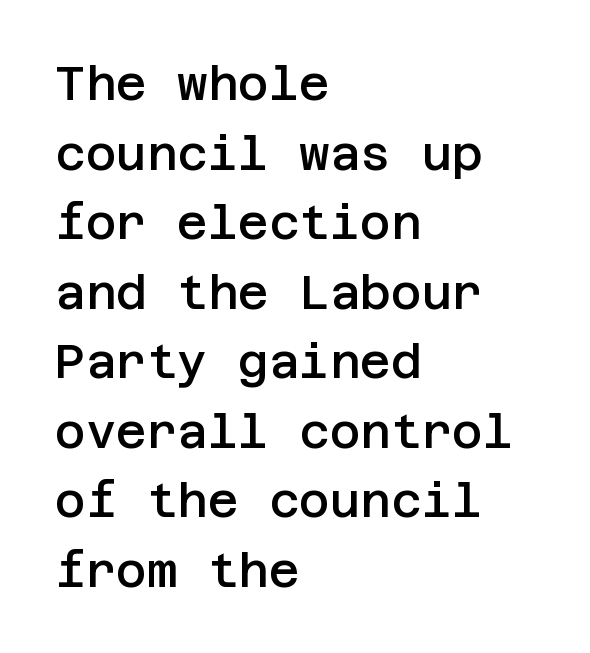
The image shows 47 px semibold sans-serif type, upright; set left-aligned, normal line spacing (1.48x), normal letter spacing, not underlined; low stroke contrast and a large x-height.
